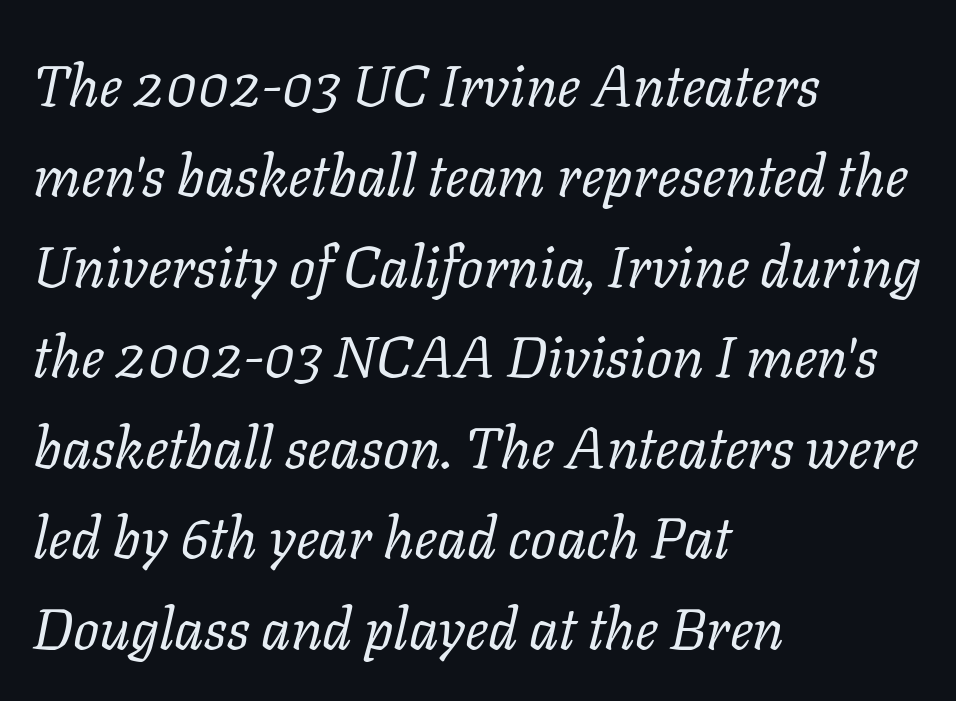
{"serif": "yes", "italic": "yes", "lean": "right", "slant_degrees": 11, "bold": "no", "weight": "regular", "width": "normal", "stroke_contrast": "low", "x_height": "medium", "monospaced": "no", "underline": "no", "align": "left", "line_spacing": "normal", "line_spacing_ratio": 1.56, "letter_spacing": "normal", "letter_spacing_em": 0.0, "glyph_px": 58}
